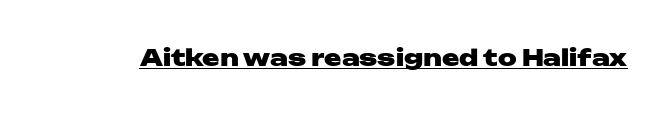
Q: Is the text bold? A: Yes.
Q: Is the text italic (slanted)? A: No, it is upright.
Q: Is the text underlined? A: Yes.
Q: Is the spacing between letters normal or unusually wide? A: Normal.
